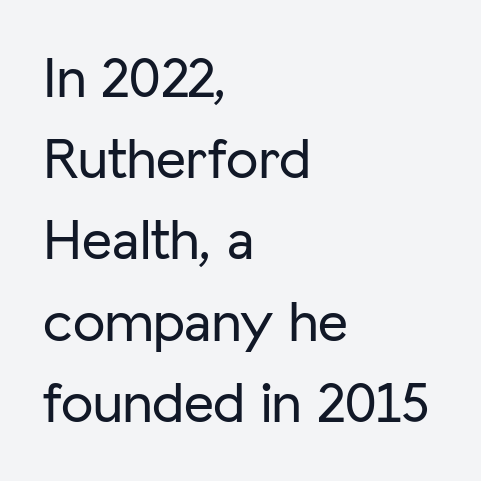
{"serif": "no", "italic": "no", "width": "normal", "stroke_contrast": "low", "x_height": "medium", "monospaced": "no", "underline": "no", "align": "left", "line_spacing": "normal", "line_spacing_ratio": 1.4, "letter_spacing": "normal", "letter_spacing_em": 0.0, "glyph_px": 58}
